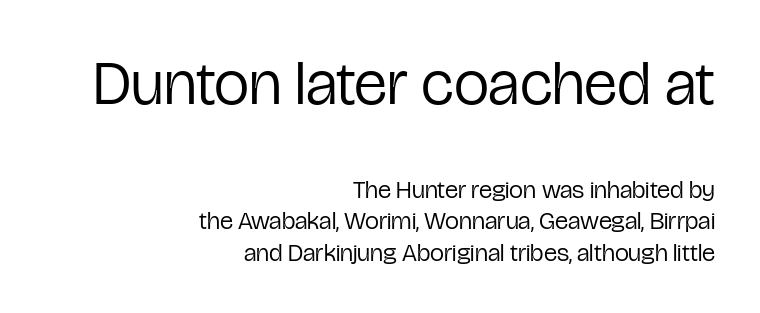
Q: Is the text bold? A: No.
Q: Is the text italic (slanted)? A: No, it is upright.
Q: Is the typeface a serif or a sans-serif typeface? A: Sans-serif.
Q: Is the text underlined? A: No.
Q: How is the paragraph aligned? A: Right-aligned.
Q: Is the spacing between letters normal or unusually wide? A: Normal.
Q: Is the spacing between lines tight, normal or loose? A: Normal.
Q: Which block of text is set in a larger size, the first (top) or the second (bottom)? A: The first (top) one.
Q: Width (condensed, normal, or wide)? A: Condensed.
Q: Stroke contrast? A: Low.
Q: x-height? A: Medium.
Q: Monospaced? A: No.
